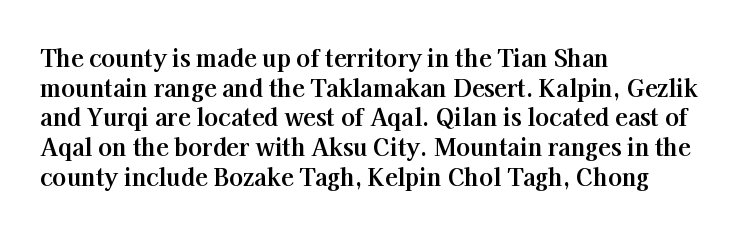
Q: Is the text bold? A: Yes.
Q: Is the text italic (slanted)? A: No, it is upright.
Q: Is the text underlined? A: No.
Q: How is the paragraph aligned? A: Left-aligned.
Q: Is the spacing between letters normal or unusually wide? A: Normal.
Q: Is the spacing between lines tight, normal or loose? A: Normal.
